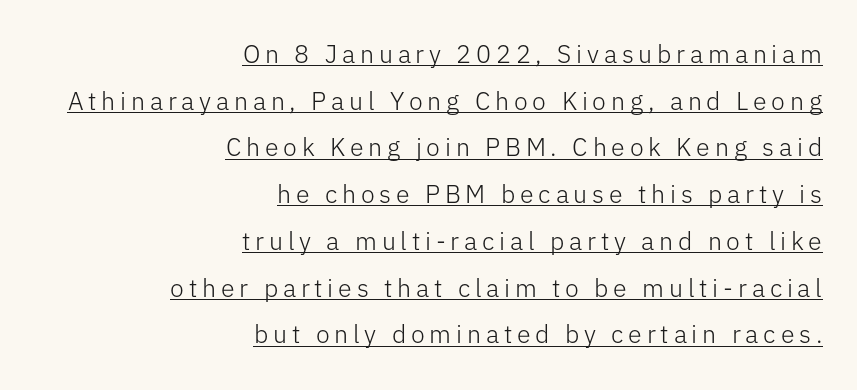
{"italic": "no", "bold": "no", "underline": "yes", "align": "right", "line_spacing_ratio": 1.87, "glyph_px": 25}
